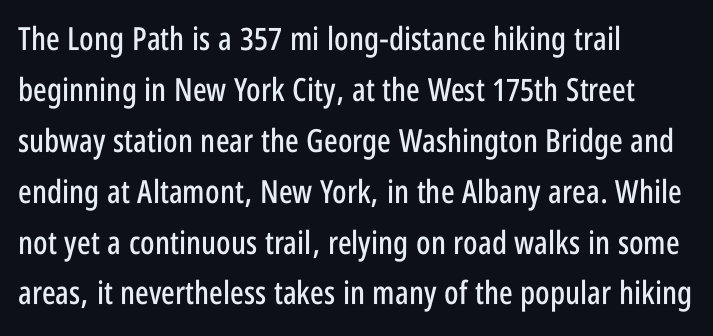
{"serif": "no", "italic": "no", "width": "condensed", "stroke_contrast": "low", "x_height": "large", "monospaced": "no", "underline": "no", "align": "left", "line_spacing": "normal", "line_spacing_ratio": 1.59, "letter_spacing": "normal", "letter_spacing_em": 0.0, "glyph_px": 32}
